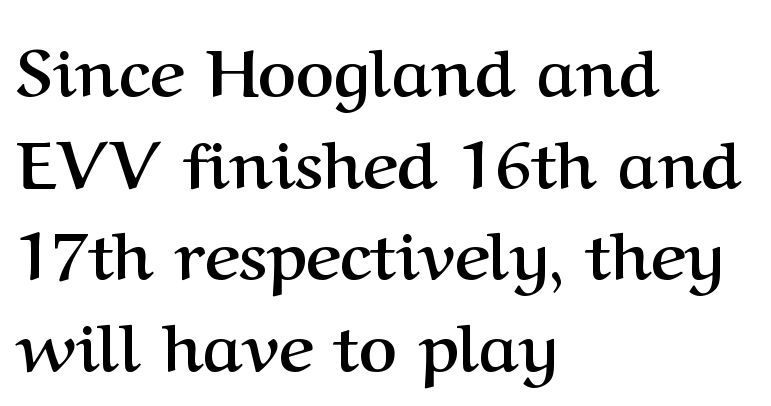
The image shows 66 px semibold serif type, upright; set left-aligned, normal line spacing (1.39x), normal letter spacing, not underlined; medium stroke contrast and a medium x-height.
